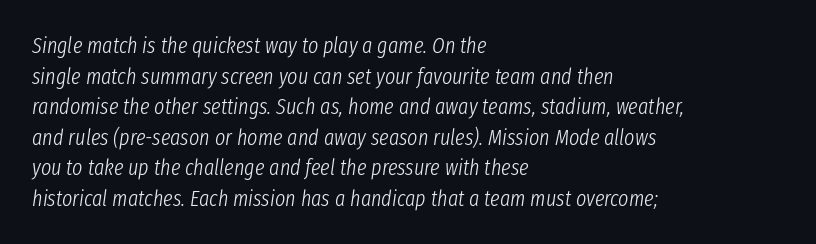
The words here are not underlined. The block of text has a typical density, with ordinary space between rows. The rendering applies a slant to the glyphs. Caption: multi-line text, flush left, ragged right. Inter-character spacing is left at the font's built-in metrics. Weight class: somewhere from thin through regular.
